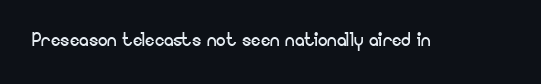
{"italic": "no", "bold": "no", "underline": "no", "letter_spacing": "normal", "letter_spacing_em": 0.0, "glyph_px": 24}
